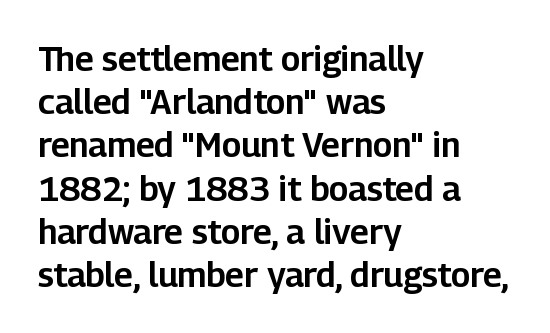
{"serif": "no", "italic": "no", "width": "normal", "stroke_contrast": "low", "x_height": "medium", "monospaced": "no", "underline": "no", "align": "left", "line_spacing": "normal", "line_spacing_ratio": 1.27, "letter_spacing": "normal", "letter_spacing_em": 0.0, "glyph_px": 34}
